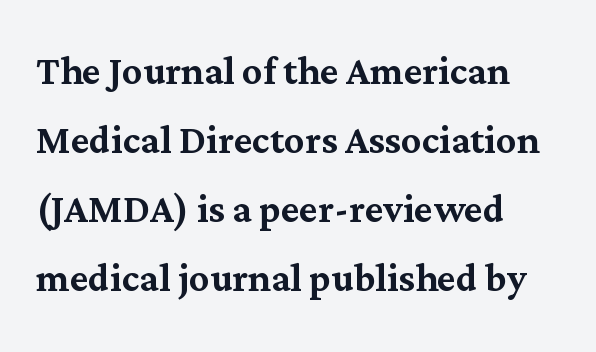
You could call the tracking neutral — neither tight nor loose. Decoration check: the copy has no underline. Horizontal bands of white between lines are of average thickness. Reading down the block, your eye returns to a fixed left position each line. Spacing verdict: proportional, widths tailored to each character. The designer went with a serif here, giving each stem small feet.
